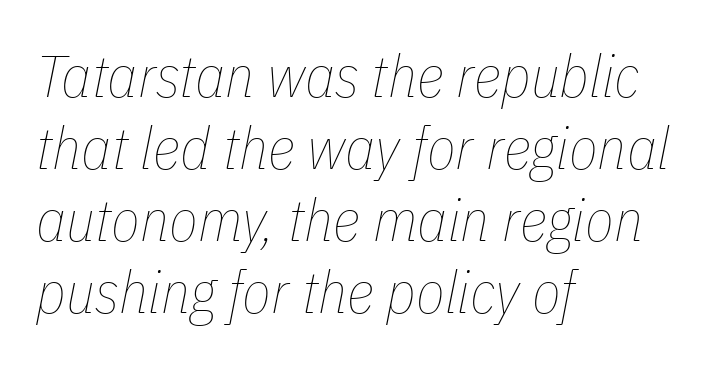
Q: Is the text bold? A: No.
Q: Is the text italic (slanted)? A: Yes, it leans right by about 11 degrees.
Q: Is the text underlined? A: No.
Q: How is the paragraph aligned? A: Left-aligned.
Q: Is the spacing between letters normal or unusually wide? A: Normal.
Q: Width (condensed, normal, or wide)? A: Condensed.
Q: Stroke contrast? A: Low.
Q: x-height? A: Medium.
Q: Monospaced? A: No.
